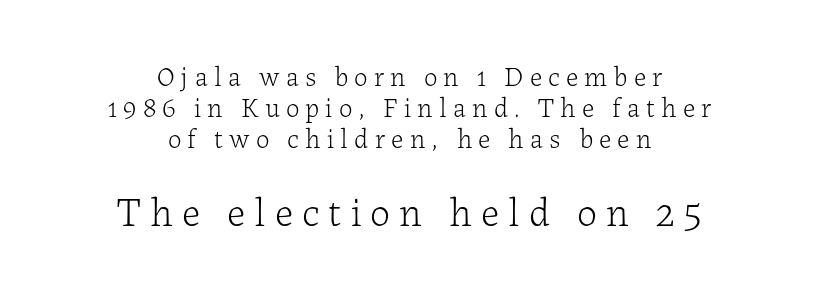
The image shows 40 px light serif type, upright; set centered, tight line spacing (1.15x), unusually wide letter spacing (+0.23 em), not underlined; the second (bottom) block is 1.48x larger; low stroke contrast and a medium x-height.
